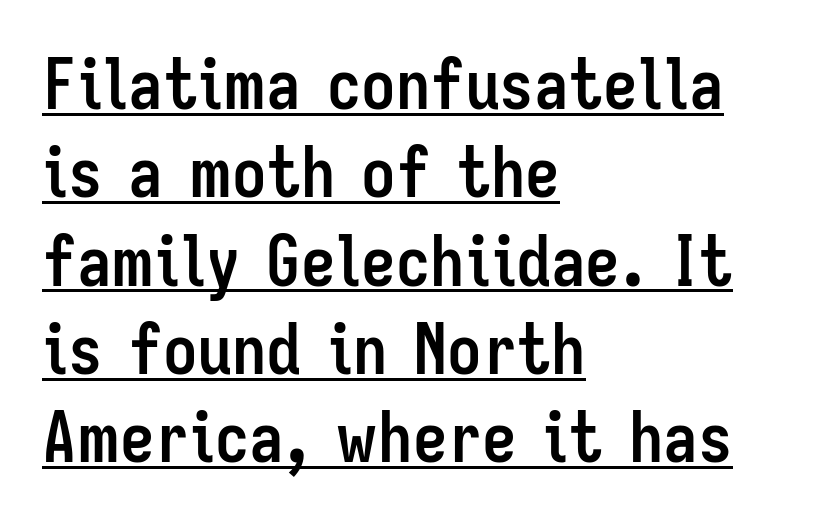
Posture: straight, roman, zero tilt. Casual observation: everything's shoved over to the left. There is no visible air inserted between adjacent glyphs. Examine the stroke ends and you'll find no serifs.
